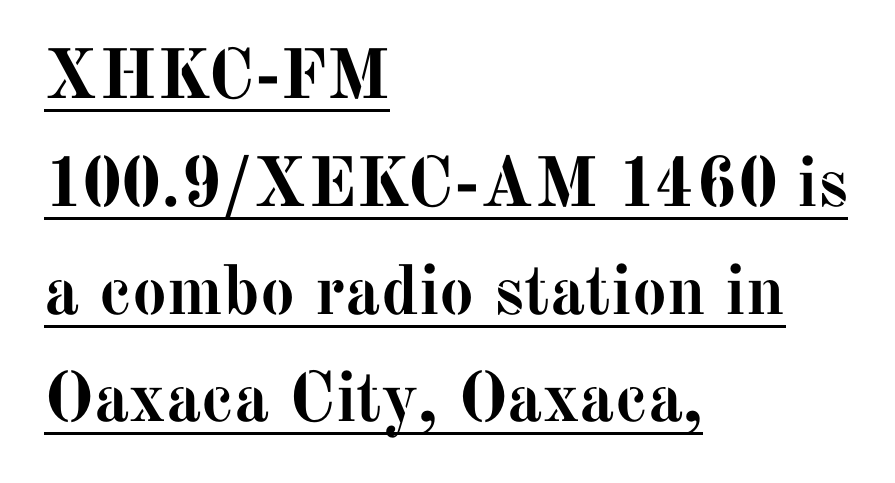
Q: Is the text bold? A: Yes.
Q: Is the text italic (slanted)? A: No, it is upright.
Q: Is the typeface a serif or a sans-serif typeface? A: Serif.
Q: Is the text underlined? A: Yes.
Q: How is the paragraph aligned? A: Left-aligned.
Q: Is the spacing between letters normal or unusually wide? A: Normal.
Q: Is the spacing between lines tight, normal or loose? A: Normal.
Q: Width (condensed, normal, or wide)? A: Normal.
Q: Stroke contrast? A: Medium.
Q: x-height? A: Medium.
Q: Monospaced? A: No.
